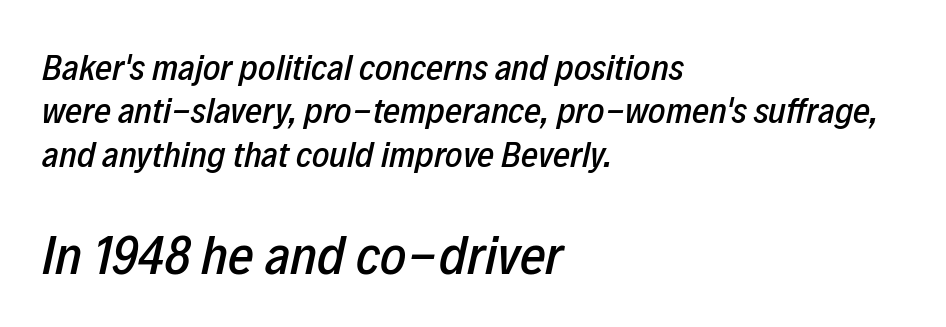
Reading down the block, your eye returns to a fixed left position each line. Is this a fixed-width face? No — the glyphs have proportional, varying widths. In terms of posture, this sample is oblique. Short note: letters normally spaced.
